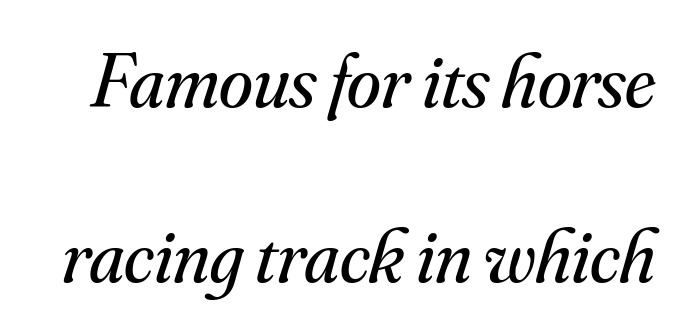
Q: Is the text bold? A: No.
Q: Is the text italic (slanted)? A: Yes, it leans right by about 16 degrees.
Q: Is the typeface a serif or a sans-serif typeface? A: Serif.
Q: Is the text underlined? A: No.
Q: Is the spacing between letters normal or unusually wide? A: Normal.
Q: Is the spacing between lines tight, normal or loose? A: Loose.
Q: Width (condensed, normal, or wide)? A: Normal.
Q: Stroke contrast? A: Medium.
Q: x-height? A: Small.
Q: Monospaced? A: No.
